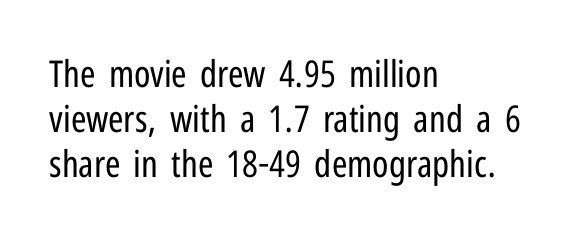
Q: Is the text bold? A: No.
Q: Is the text italic (slanted)? A: No, it is upright.
Q: Is the typeface a serif or a sans-serif typeface? A: Sans-serif.
Q: Is the text underlined? A: No.
Q: How is the paragraph aligned? A: Left-aligned.
Q: Is the spacing between letters normal or unusually wide? A: Normal.
Q: Width (condensed, normal, or wide)? A: Condensed.
Q: Stroke contrast? A: Low.
Q: x-height? A: Medium.
Q: Monospaced? A: No.
